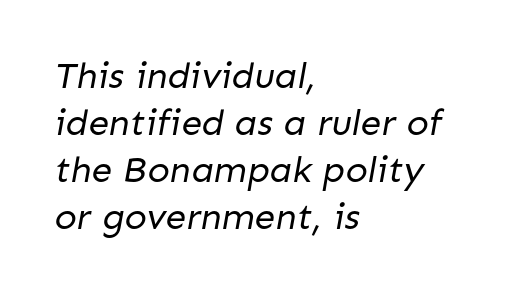
The image shows 37 px regular-weight sans-serif type; set left-aligned, normal line spacing (1.27x), normal letter spacing, not underlined; low stroke contrast and a medium x-height.
